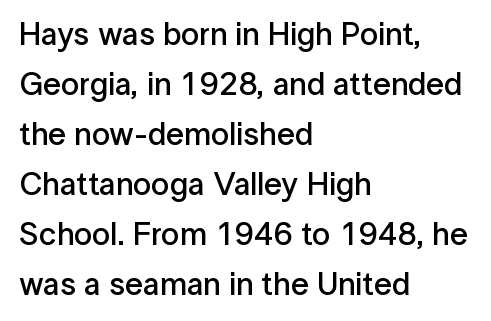
Q: Is the text bold? A: Semi-bold.
Q: Is the text italic (slanted)? A: No, it is upright.
Q: Is the typeface a serif or a sans-serif typeface? A: Sans-serif.
Q: Is the text underlined? A: No.
Q: How is the paragraph aligned? A: Left-aligned.
Q: Is the spacing between letters normal or unusually wide? A: Normal.
Q: Is the spacing between lines tight, normal or loose? A: Normal.
Q: Width (condensed, normal, or wide)? A: Normal.
Q: Stroke contrast? A: Low.
Q: x-height? A: Medium.
Q: Monospaced? A: No.
